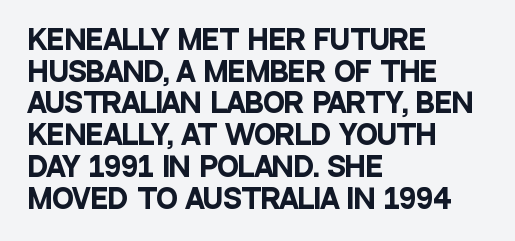
{"italic": "no", "bold": "yes", "underline": "no", "align": "left", "line_spacing_ratio": 1.22, "letter_spacing": "normal", "letter_spacing_em": 0.0, "glyph_px": 26}
